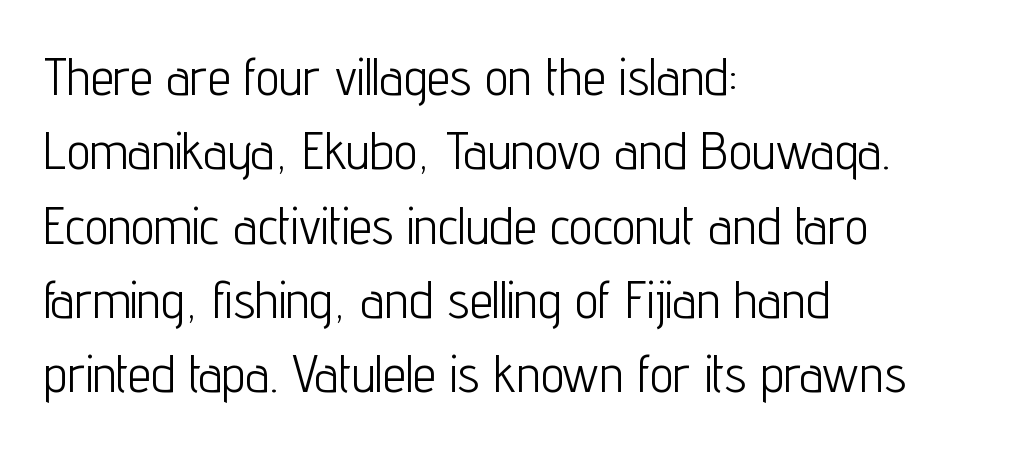
The image shows 52 px light, condensed sans-serif type, upright; set left-aligned, normal line spacing (1.43x), normal letter spacing, not underlined; low stroke contrast and a medium x-height.
